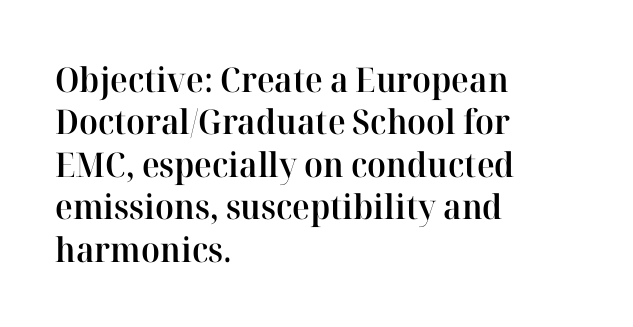
Character widths vary here, with narrow letters taking less room than wide ones. The rows are spaced the way most documents space them. In terms of letterspacing, this is plain default setting. The string is rendered with underlining switched off. Every stem runs plumb, perpendicular to the baseline. Check where the strokes stop: tiny serifs finish them off.
